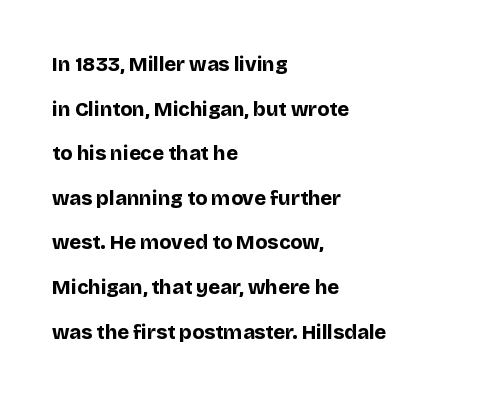
{"italic": "no", "bold": "yes", "underline": "no", "align": "left", "line_spacing": "loose", "line_spacing_ratio": 2.23, "letter_spacing": "normal", "letter_spacing_em": 0.0, "glyph_px": 20}
